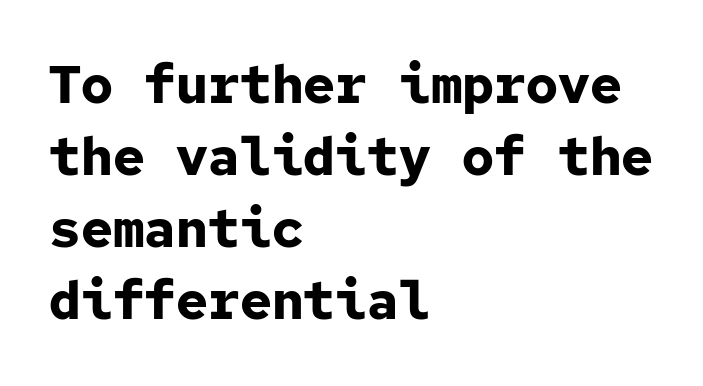
Q: Is the text bold? A: Yes.
Q: Is the text italic (slanted)? A: No, it is upright.
Q: Is the typeface a serif or a sans-serif typeface? A: Sans-serif.
Q: Is the text underlined? A: No.
Q: How is the paragraph aligned? A: Left-aligned.
Q: Is the spacing between letters normal or unusually wide? A: Normal.
Q: Is the spacing between lines tight, normal or loose? A: Normal.
Q: Width (condensed, normal, or wide)? A: Normal.
Q: Stroke contrast? A: Low.
Q: x-height? A: Medium.
Q: Monospaced? A: Yes.
